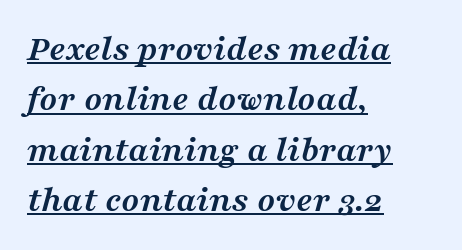
Q: Is the text bold? A: Yes.
Q: Is the text italic (slanted)? A: Yes, it leans right by about 16 degrees.
Q: Is the typeface a serif or a sans-serif typeface? A: Serif.
Q: Is the text underlined? A: Yes.
Q: How is the paragraph aligned? A: Left-aligned.
Q: Is the spacing between letters normal or unusually wide? A: Normal.
Q: Is the spacing between lines tight, normal or loose? A: Normal.
Q: Width (condensed, normal, or wide)? A: Wide.
Q: Stroke contrast? A: Medium.
Q: x-height? A: Medium.
Q: Monospaced? A: No.
